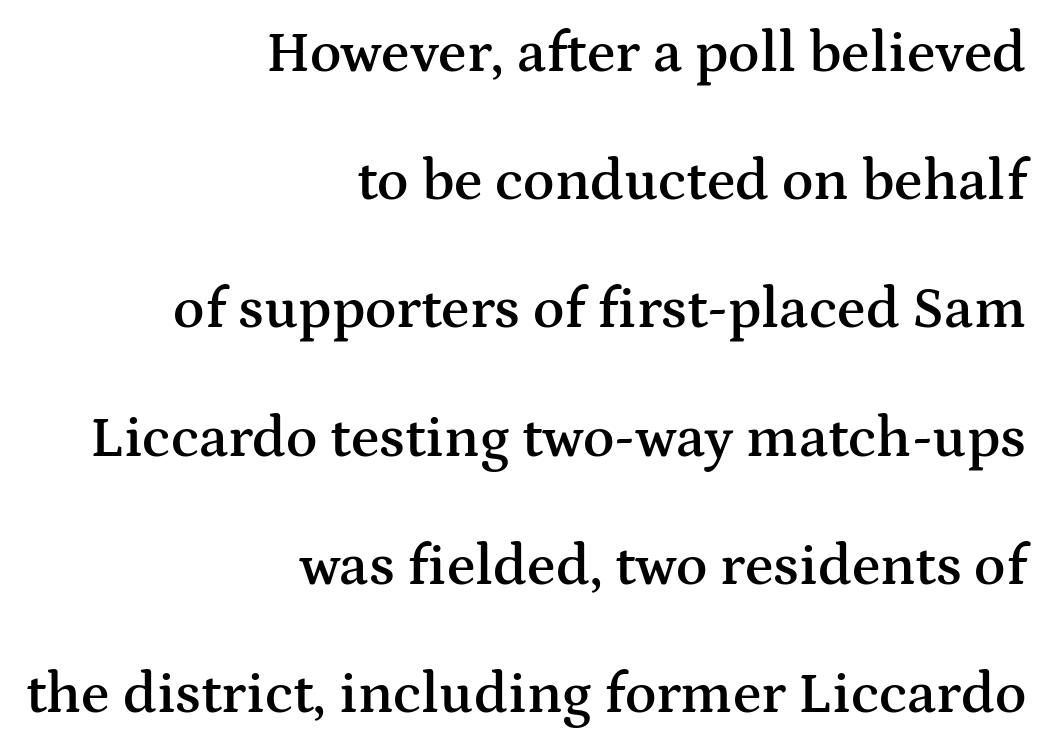
{"serif": "yes", "italic": "no", "bold": "semi", "weight": "semibold", "width": "wide", "stroke_contrast": "medium", "x_height": "medium", "monospaced": "no", "underline": "no", "align": "right", "line_spacing": "loose", "line_spacing_ratio": 2.21, "letter_spacing": "normal", "letter_spacing_em": 0.0, "glyph_px": 58}
